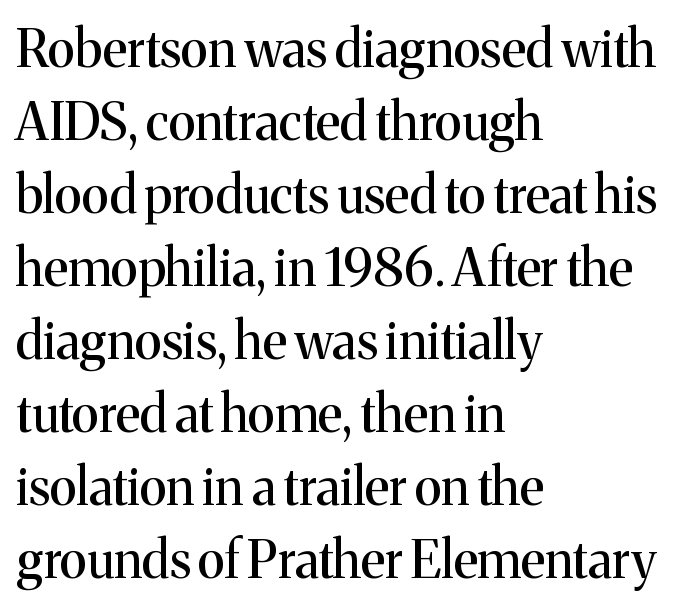
{"serif": "yes", "italic": "no", "width": "normal", "stroke_contrast": "medium", "x_height": "medium", "monospaced": "no", "underline": "no", "align": "left", "line_spacing": "normal", "line_spacing_ratio": 1.43, "letter_spacing": "normal", "letter_spacing_em": 0.0, "glyph_px": 51}
